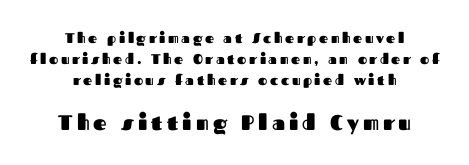
Where is the straight margin? There isn't one; the lines are centered. Typographic density is high because the face is bold. Has an underline been added? It has not. If you measured baseline to baseline, you'd find a middling distance. A student would notice the bottom passage is typeset larger than what precedes it.
